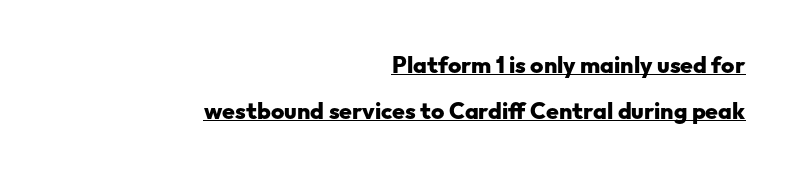
Q: Is the text bold? A: Yes.
Q: Is the text italic (slanted)? A: No, it is upright.
Q: Is the text underlined? A: Yes.
Q: How is the paragraph aligned? A: Right-aligned.
Q: Is the spacing between letters normal or unusually wide? A: Normal.
Q: Is the spacing between lines tight, normal or loose? A: Loose.
